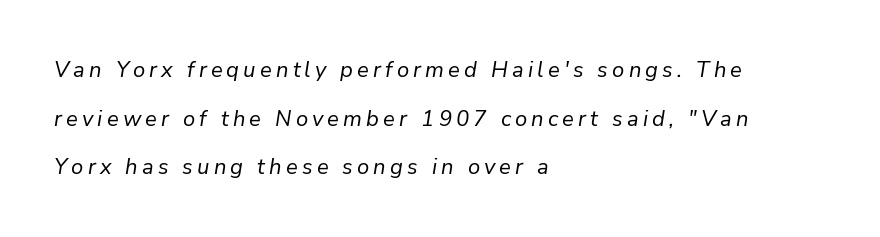
The image shows 22 px text type, italic (leaning right); set left-aligned, loose line spacing (2.21x), not underlined.
